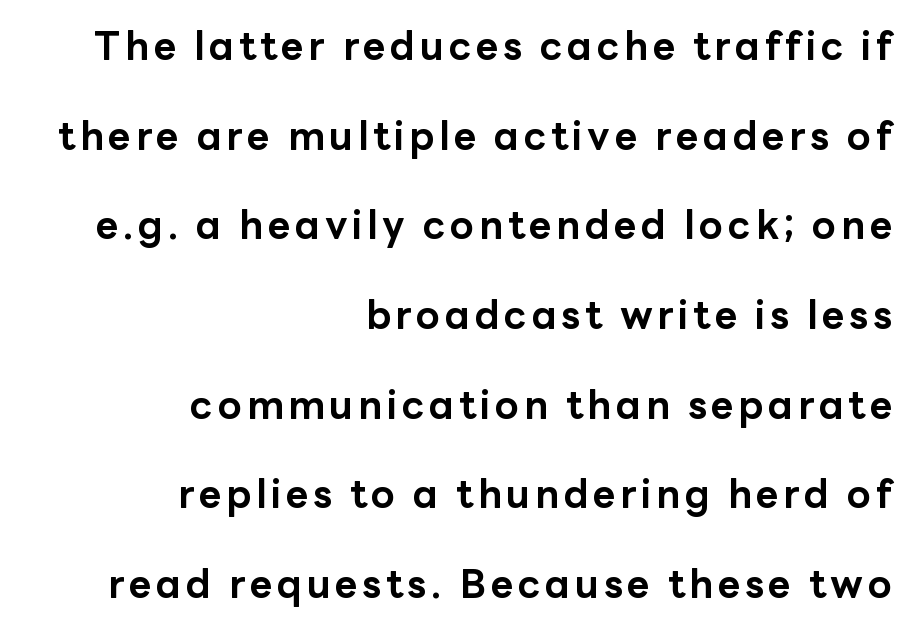
{"serif": "no", "italic": "no", "bold": "yes", "weight": "bold", "width": "normal", "stroke_contrast": "low", "x_height": "medium", "monospaced": "no", "underline": "no", "align": "right", "line_spacing": "loose", "line_spacing_ratio": 2.3, "glyph_px": 39}
